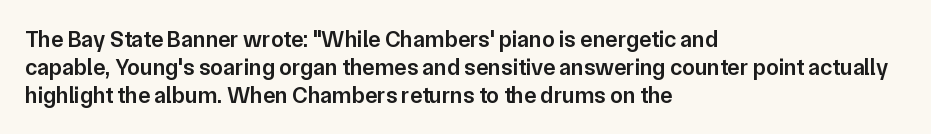
Q: Is the text bold? A: Semi-bold.
Q: Is the text italic (slanted)? A: No, it is upright.
Q: Is the text underlined? A: No.
Q: How is the paragraph aligned? A: Left-aligned.
Q: Is the spacing between letters normal or unusually wide? A: Normal.
